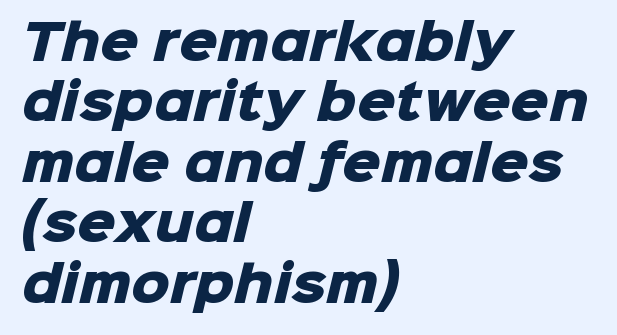
Q: Is the text bold? A: Yes.
Q: Is the typeface a serif or a sans-serif typeface? A: Sans-serif.
Q: Is the text underlined? A: No.
Q: How is the paragraph aligned? A: Left-aligned.
Q: Is the spacing between letters normal or unusually wide? A: Normal.
Q: Is the spacing between lines tight, normal or loose? A: Normal.
Q: Width (condensed, normal, or wide)? A: Normal.
Q: Stroke contrast? A: Low.
Q: x-height? A: Medium.
Q: Monospaced? A: No.
